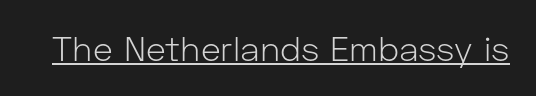
Q: Is the text bold? A: No.
Q: Is the text italic (slanted)? A: No, it is upright.
Q: Is the typeface a serif or a sans-serif typeface? A: Sans-serif.
Q: Is the text underlined? A: Yes.
Q: Is the spacing between letters normal or unusually wide? A: Normal.
Q: Width (condensed, normal, or wide)? A: Normal.
Q: Stroke contrast? A: Low.
Q: x-height? A: Medium.
Q: Monospaced? A: No.
